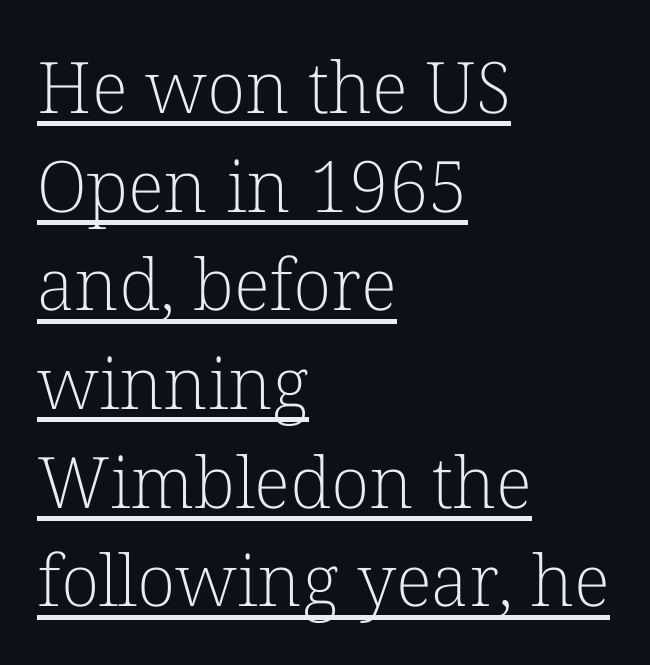
Q: Is the text bold? A: No.
Q: Is the text italic (slanted)? A: No, it is upright.
Q: Is the typeface a serif or a sans-serif typeface? A: Serif.
Q: Is the text underlined? A: Yes.
Q: How is the paragraph aligned? A: Left-aligned.
Q: Is the spacing between letters normal or unusually wide? A: Normal.
Q: Is the spacing between lines tight, normal or loose? A: Normal.
Q: Width (condensed, normal, or wide)? A: Normal.
Q: Stroke contrast? A: Low.
Q: x-height? A: Medium.
Q: Monospaced? A: No.
